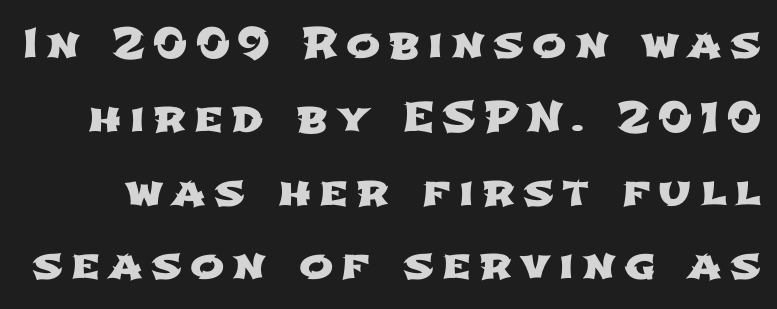
Q: Is the typeface a serif or a sans-serif typeface? A: Sans-serif.
Q: Is the text underlined? A: No.
Q: Is the spacing between letters normal or unusually wide? A: Unusually wide.
Q: Width (condensed, normal, or wide)? A: Wide.
Q: Stroke contrast? A: Low.
Q: x-height? A: Medium.
Q: Monospaced? A: No.
